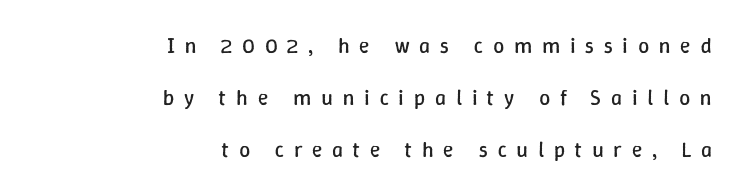
Q: Is the text bold? A: No.
Q: Is the text italic (slanted)? A: No, it is upright.
Q: Is the text underlined? A: No.
Q: How is the paragraph aligned? A: Right-aligned.
Q: Is the spacing between letters normal or unusually wide? A: Unusually wide.
Q: Is the spacing between lines tight, normal or loose? A: Loose.
